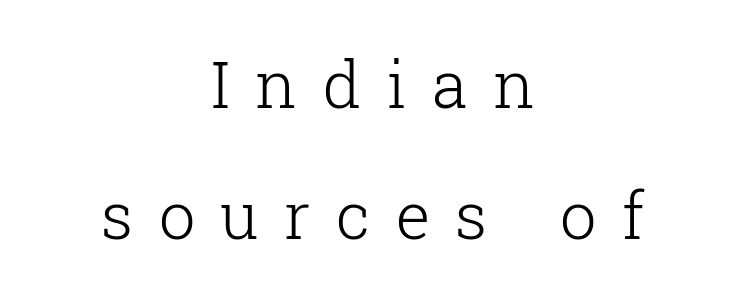
{"serif": "yes", "italic": "no", "bold": "no", "weight": "light", "width": "normal", "stroke_contrast": "low", "x_height": "medium", "monospaced": "no", "underline": "no", "align": "center", "line_spacing": "loose", "line_spacing_ratio": 2.02, "letter_spacing": "wide", "letter_spacing_em": 0.39, "glyph_px": 65}
